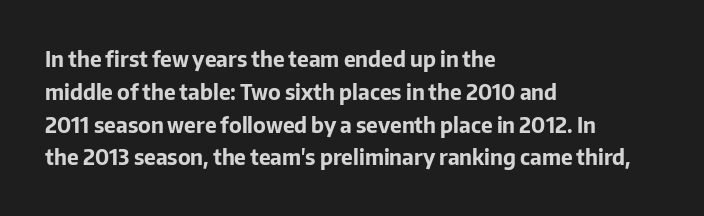
Q: Is the text bold? A: Yes.
Q: Is the text italic (slanted)? A: No, it is upright.
Q: Is the text underlined? A: No.
Q: How is the paragraph aligned? A: Left-aligned.
Q: Is the spacing between letters normal or unusually wide? A: Normal.
Q: Is the spacing between lines tight, normal or loose? A: Normal.
